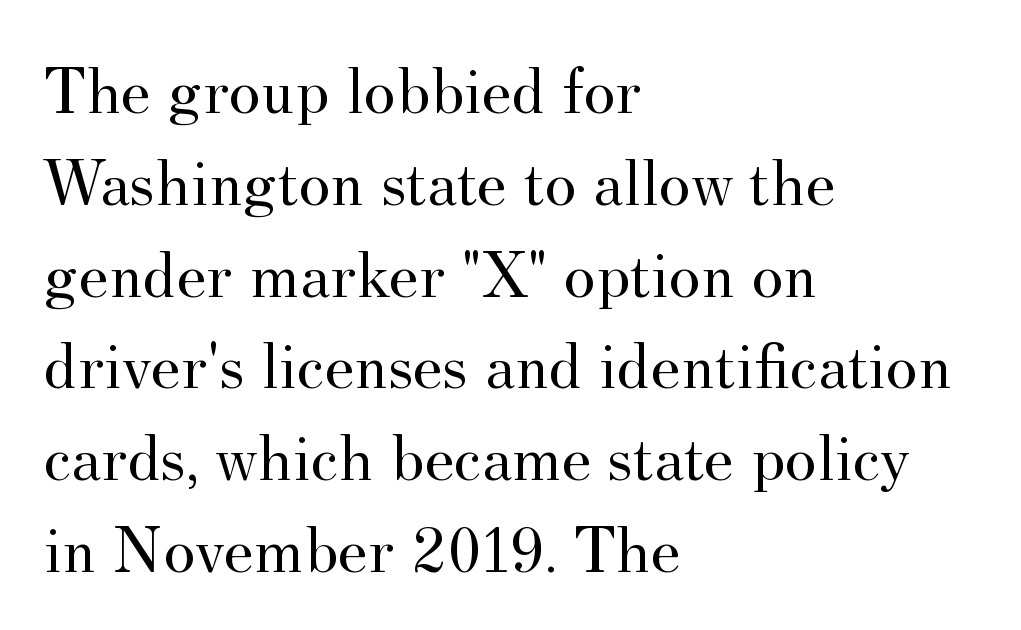
The image shows 68 px regular-weight serif type, upright; set left-aligned, normal line spacing (1.35x), normal letter spacing, not underlined; medium stroke contrast and a small x-height.
